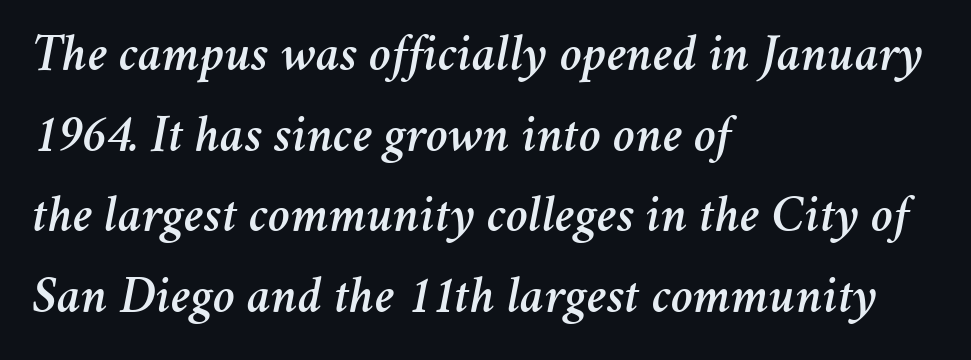
The image shows 53 px text type, italic (leaning right); set left-aligned, normal line spacing (1.52x), normal letter spacing, not underlined; medium stroke contrast and a medium x-height.
